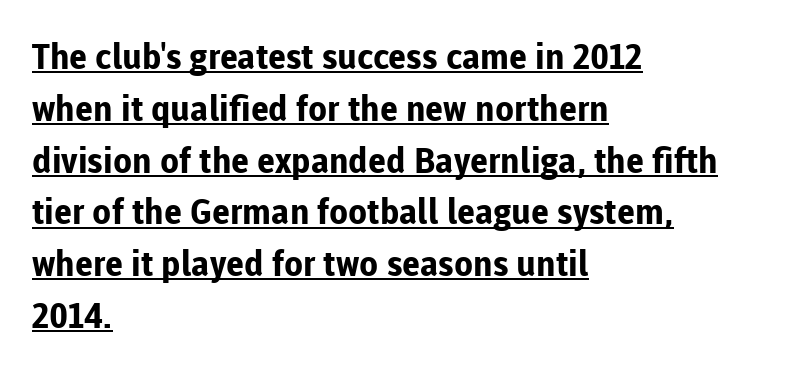
The image shows 35 px bold sans-serif type, upright; set left-aligned, normal line spacing (1.48x), normal letter spacing, underlined; low stroke contrast and a medium x-height.
